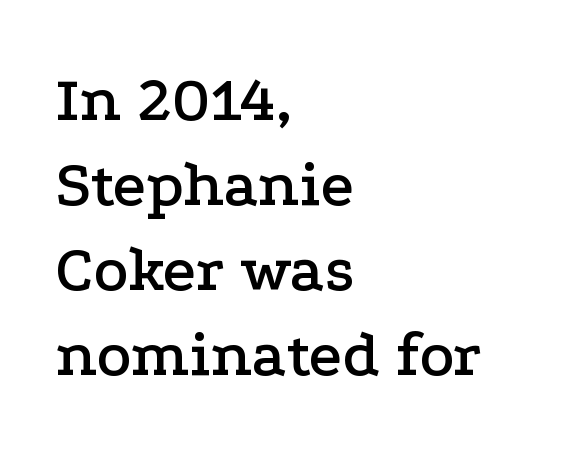
Q: Is the text italic (slanted)? A: No, it is upright.
Q: Is the typeface a serif or a sans-serif typeface? A: Serif.
Q: Is the text underlined? A: No.
Q: How is the paragraph aligned? A: Left-aligned.
Q: Is the spacing between letters normal or unusually wide? A: Normal.
Q: Is the spacing between lines tight, normal or loose? A: Normal.
Q: Width (condensed, normal, or wide)? A: Wide.
Q: Stroke contrast? A: Low.
Q: x-height? A: Medium.
Q: Monospaced? A: No.
